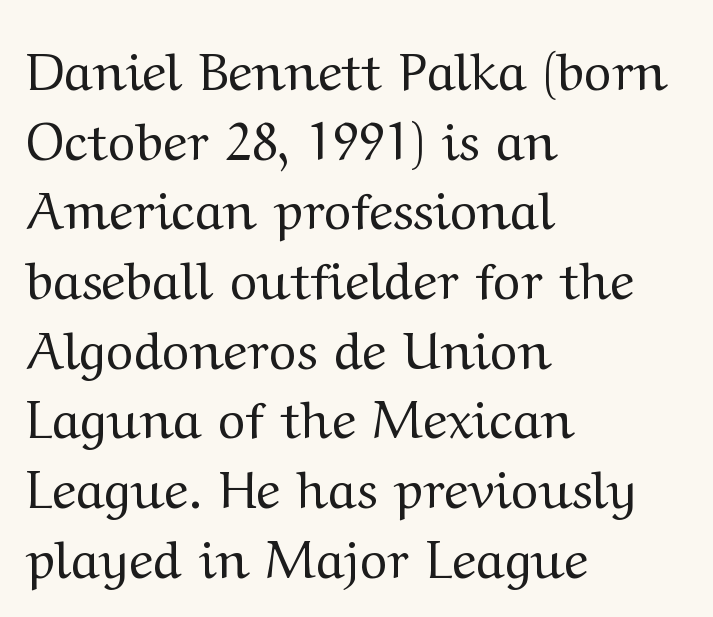
{"serif": "yes", "italic": "no", "bold": "no", "weight": "regular", "width": "wide", "stroke_contrast": "medium", "x_height": "medium", "monospaced": "no", "underline": "no", "align": "left", "line_spacing": "normal", "line_spacing_ratio": 1.34, "letter_spacing": "normal", "letter_spacing_em": 0.0, "glyph_px": 52}
